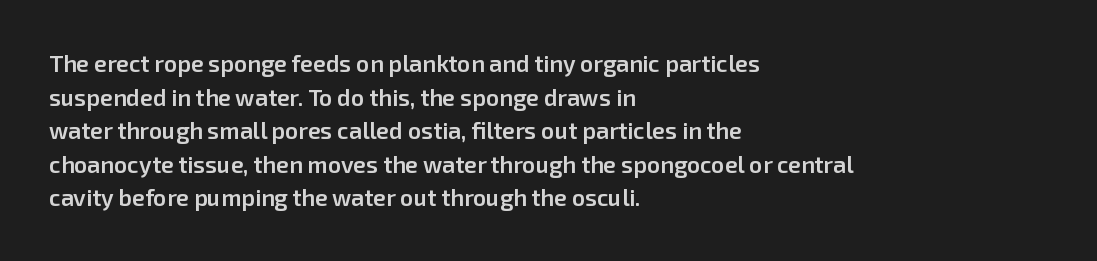
Is there any slant? The stems are plumb. Decoration check: the copy has no underline. Nothing unusual about the tracking: characters are spaced as the font intends. What weight is shown? A semibold, between regular and bold. The setting favours the left margin, as ordinary paragraphs usually do.
